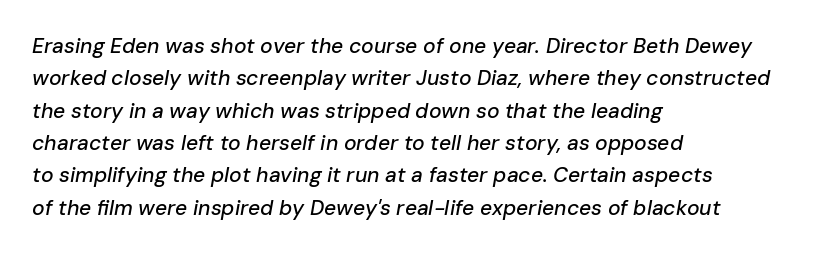
These lines are set flush left with a ragged right edge. The glyphs are unaccompanied by any horizontal stroke below them. Regarding leading, the lines here are spaced in the standard way. The letters are slanted; this is an italic face.
